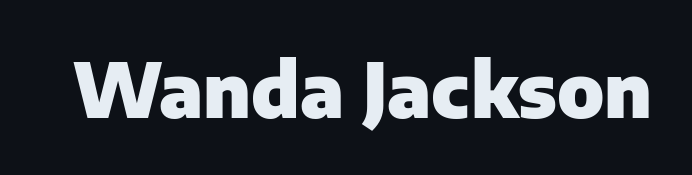
Q: Is the text bold? A: Yes.
Q: Is the text italic (slanted)? A: No, it is upright.
Q: Is the typeface a serif or a sans-serif typeface? A: Sans-serif.
Q: Is the text underlined? A: No.
Q: Is the spacing between letters normal or unusually wide? A: Normal.
Q: Width (condensed, normal, or wide)? A: Normal.
Q: Stroke contrast? A: Low.
Q: x-height? A: Medium.
Q: Monospaced? A: No.
